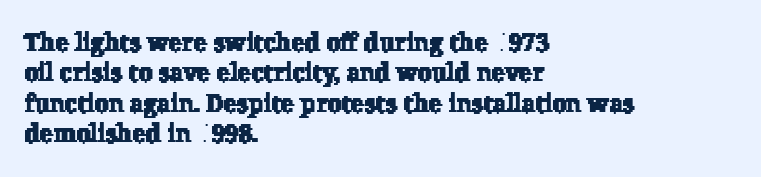
The image shows 25 px text type; set left-aligned, line spacing 1.22x, normal letter spacing, not underlined.
